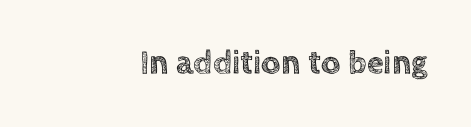
{"italic": "no", "width": "normal", "x_height": "large", "monospaced": "no", "underline": "no", "align": "right", "letter_spacing": "normal", "letter_spacing_em": 0.0, "glyph_px": 34}
